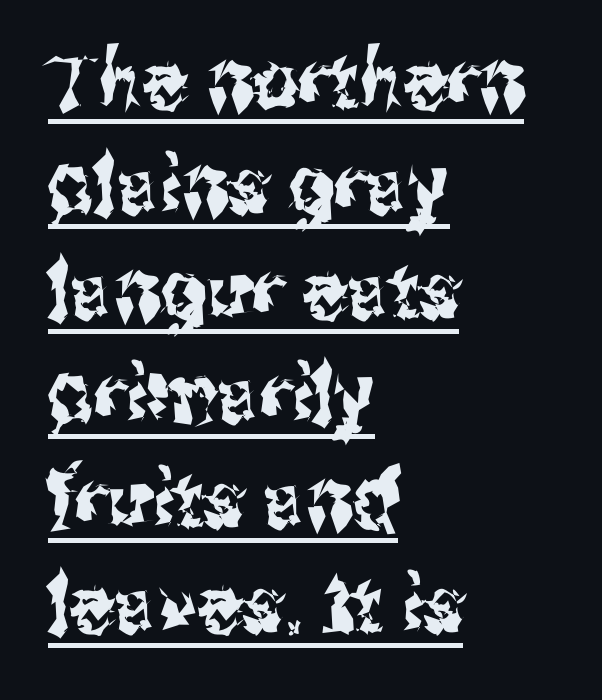
{"serif": "no", "italic": "no", "width": "condensed", "stroke_contrast": "medium", "x_height": "medium", "monospaced": "no", "underline": "yes", "align": "left", "line_spacing": "normal", "line_spacing_ratio": 1.31, "letter_spacing": "normal", "letter_spacing_em": 0.0, "glyph_px": 80}
